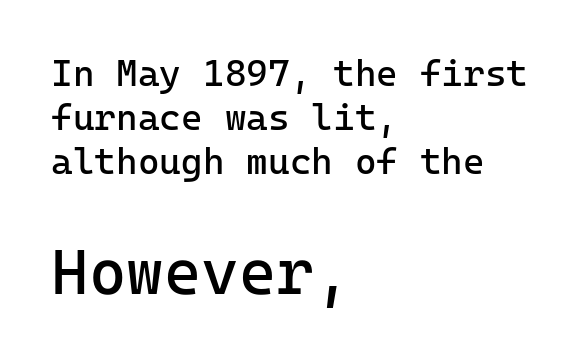
Q: Is the text bold? A: No.
Q: Is the text italic (slanted)? A: No, it is upright.
Q: Is the typeface a serif or a sans-serif typeface? A: Sans-serif.
Q: Is the text underlined? A: No.
Q: How is the paragraph aligned? A: Left-aligned.
Q: Is the spacing between letters normal or unusually wide? A: Normal.
Q: Which block of text is set in a larger size, the first (top) or the second (bottom)? A: The second (bottom) one.
Q: Width (condensed, normal, or wide)? A: Normal.
Q: Stroke contrast? A: Low.
Q: x-height? A: Medium.
